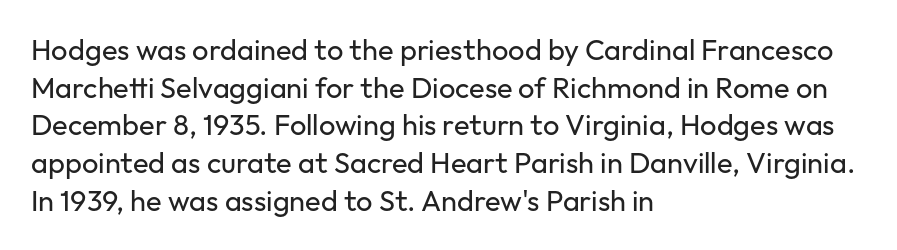
Q: Is the text bold? A: No.
Q: Is the text italic (slanted)? A: No, it is upright.
Q: Is the typeface a serif or a sans-serif typeface? A: Sans-serif.
Q: Is the text underlined? A: No.
Q: How is the paragraph aligned? A: Left-aligned.
Q: Is the spacing between letters normal or unusually wide? A: Normal.
Q: Is the spacing between lines tight, normal or loose? A: Normal.
Q: Width (condensed, normal, or wide)? A: Normal.
Q: Stroke contrast? A: Low.
Q: x-height? A: Medium.
Q: Monospaced? A: No.
